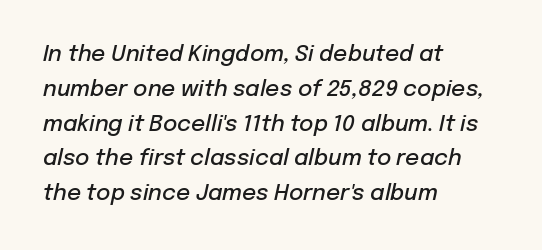
{"italic": "yes", "lean": "right", "slant_degrees": 12, "bold": "semi", "underline": "no", "align": "left", "line_spacing": "normal", "line_spacing_ratio": 1.58, "letter_spacing": "normal", "letter_spacing_em": 0.0, "glyph_px": 22}
